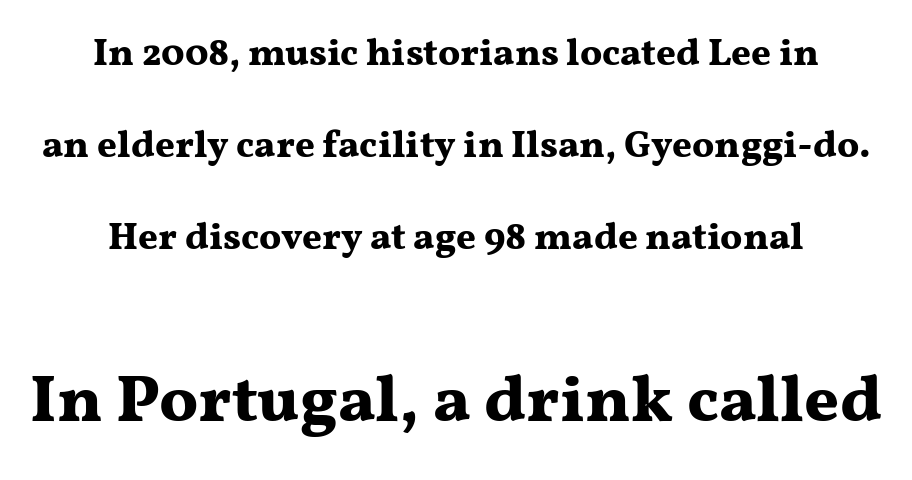
The image shows 67 px bold, wide serif type, upright; set centered, loose line spacing (2.42x), normal letter spacing, not underlined; the second (bottom) block is 1.76x larger; medium stroke contrast and a medium x-height.
